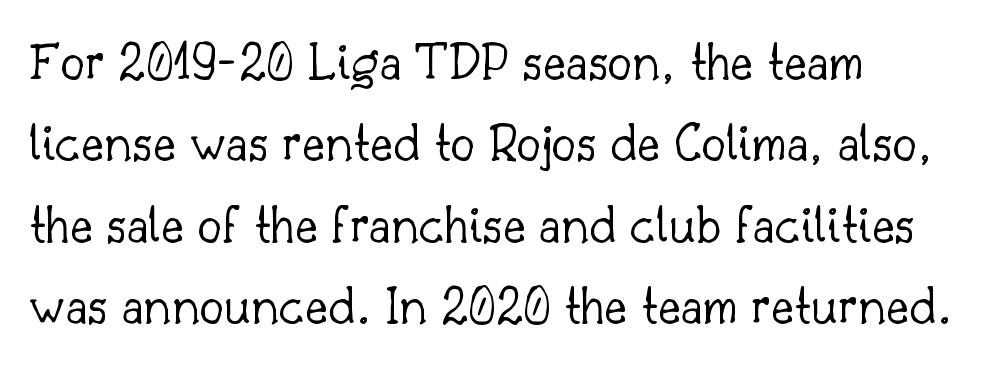
{"italic": "no", "bold": "no", "weight": "light", "width": "normal", "stroke_contrast": "low", "x_height": "small", "monospaced": "no", "underline": "no", "line_spacing": "normal", "line_spacing_ratio": 1.48, "letter_spacing": "normal", "letter_spacing_em": 0.0, "glyph_px": 55}
